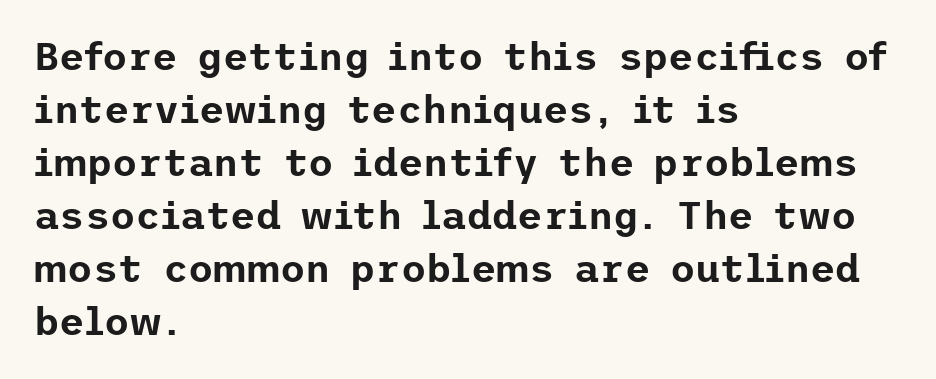
Q: Is the text italic (slanted)? A: No, it is upright.
Q: Is the typeface a serif or a sans-serif typeface? A: Sans-serif.
Q: Is the text underlined? A: No.
Q: How is the paragraph aligned? A: Left-aligned.
Q: Is the spacing between letters normal or unusually wide? A: Normal.
Q: Is the spacing between lines tight, normal or loose? A: Normal.
Q: Width (condensed, normal, or wide)? A: Normal.
Q: Stroke contrast? A: Low.
Q: x-height? A: Medium.
